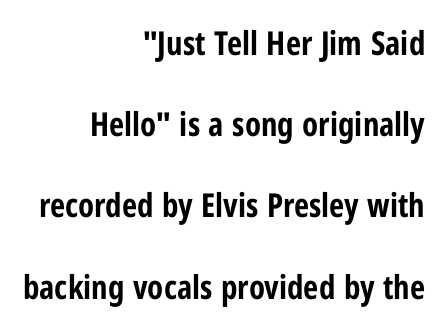
This block would shrink considerably if given ordinary leading; it's expanded now. Is this a sans? Yes — the strokes have no serifs. Just letters on the line, the space beneath them empty. Emphasis by weight is at full strength: bold.
